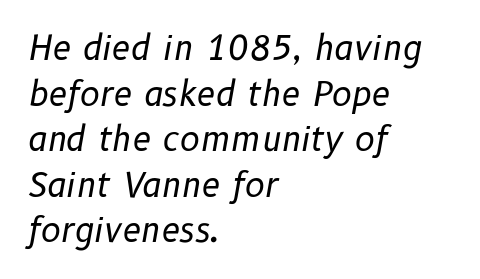
Q: Is the text bold? A: No.
Q: Is the text italic (slanted)? A: Yes, it leans right by about 10 degrees.
Q: Is the text underlined? A: No.
Q: How is the paragraph aligned? A: Left-aligned.
Q: Is the spacing between letters normal or unusually wide? A: Normal.
Q: Is the spacing between lines tight, normal or loose? A: Normal.
Q: Width (condensed, normal, or wide)? A: Normal.
Q: Stroke contrast? A: Low.
Q: x-height? A: Medium.
Q: Monospaced? A: No.
